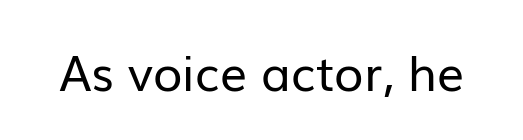
The image shows 48 px regular-weight sans-serif type, upright; set normal letter spacing, not underlined; low stroke contrast and a medium x-height.
